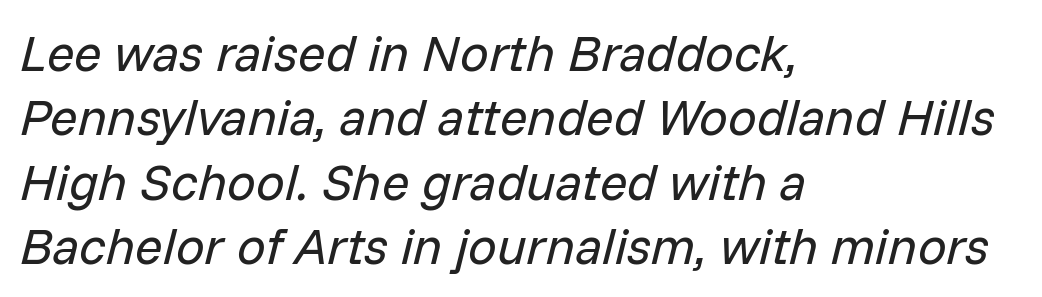
Q: Is the text bold? A: No.
Q: Is the text italic (slanted)? A: Yes, it leans right by about 14 degrees.
Q: Is the text underlined? A: No.
Q: How is the paragraph aligned? A: Left-aligned.
Q: Is the spacing between letters normal or unusually wide? A: Normal.
Q: Is the spacing between lines tight, normal or loose? A: Normal.
Q: Width (condensed, normal, or wide)? A: Normal.
Q: Stroke contrast? A: Low.
Q: x-height? A: Medium.
Q: Monospaced? A: No.
